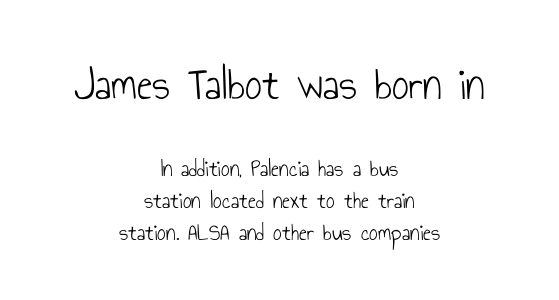
Q: Is the text bold? A: No.
Q: Is the text italic (slanted)? A: No, it is upright.
Q: Is the typeface a serif or a sans-serif typeface? A: Sans-serif.
Q: Is the text underlined? A: No.
Q: How is the paragraph aligned? A: Centered.
Q: Is the spacing between letters normal or unusually wide? A: Normal.
Q: Is the spacing between lines tight, normal or loose? A: Normal.
Q: Which block of text is set in a larger size, the first (top) or the second (bottom)? A: The first (top) one.
Q: Width (condensed, normal, or wide)? A: Condensed.
Q: Stroke contrast? A: Low.
Q: x-height? A: Small.
Q: Monospaced? A: No.
